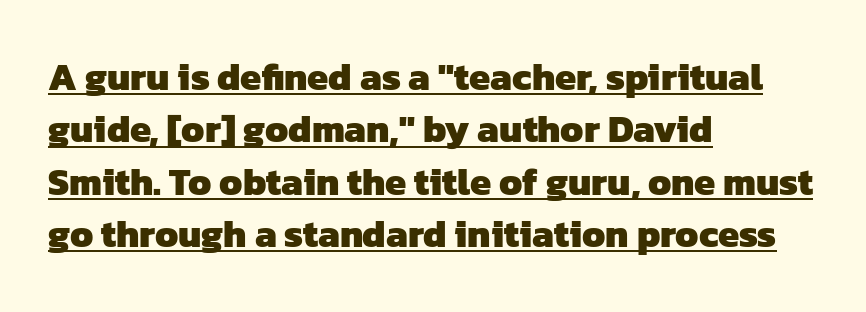
{"serif": "no", "bold": "yes", "weight": "heavy", "width": "normal", "stroke_contrast": "low", "x_height": "medium", "monospaced": "no", "underline": "yes", "align": "left", "line_spacing": "normal", "line_spacing_ratio": 1.38, "letter_spacing": "normal", "letter_spacing_em": 0.0, "glyph_px": 38}
